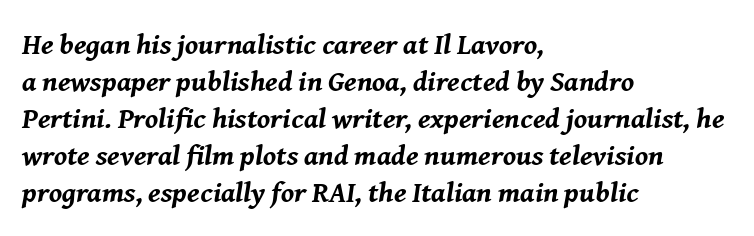
The rendering applies a slant to the glyphs. Regarding leading, the lines here are spaced in the standard way. No extra tracking has been applied to these lines. Glance below the letters and you will spot only blank space. Each letter keeps its own natural width here, so spacing adapts to shape.
